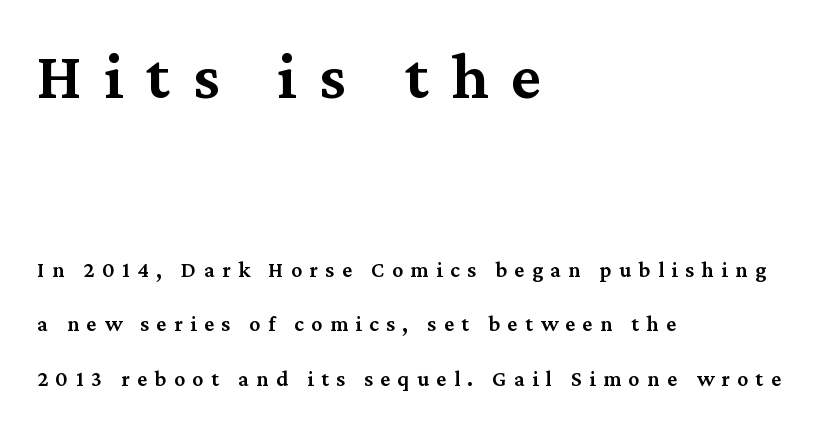
Q: Is the text bold? A: Semi-bold.
Q: Is the text italic (slanted)? A: No, it is upright.
Q: Is the typeface a serif or a sans-serif typeface? A: Serif.
Q: Is the text underlined? A: No.
Q: How is the paragraph aligned? A: Left-aligned.
Q: Is the spacing between letters normal or unusually wide? A: Unusually wide.
Q: Is the spacing between lines tight, normal or loose? A: Loose.
Q: Which block of text is set in a larger size, the first (top) or the second (bottom)? A: The first (top) one.
Q: Width (condensed, normal, or wide)? A: Normal.
Q: Stroke contrast? A: Medium.
Q: x-height? A: Medium.
Q: Monospaced? A: No.
